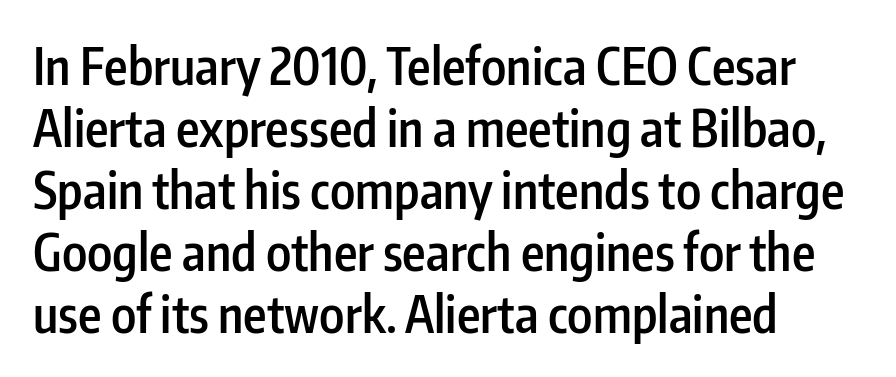
The image shows 50 px semibold, condensed sans-serif type, upright; set left-aligned, line spacing 1.24x, normal letter spacing, not underlined; low stroke contrast and a medium x-height.
